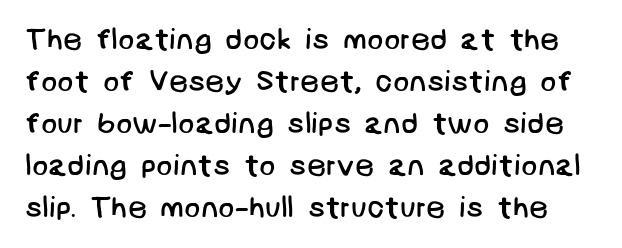
No chunkiness to these letters — they're not bold. The specimen omits any rule beneath the text block's lines. Stroke terminals: plain, sans-serif. Interline gaps are of average width in this sample. Inter-character spacing is left at the font's built-in metrics.
